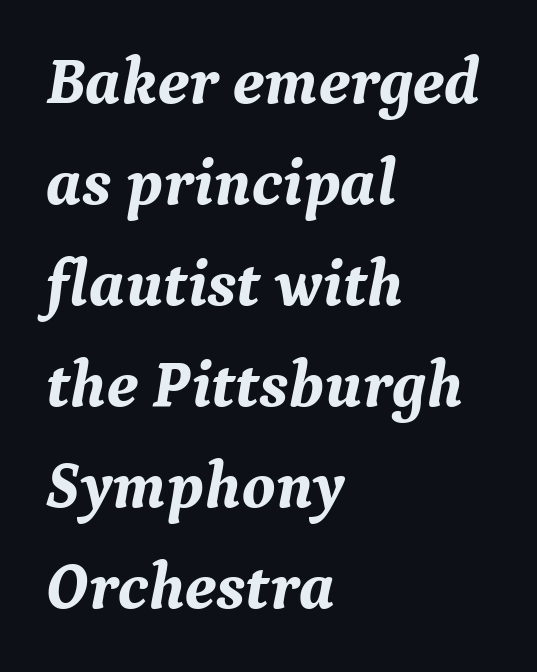
The image shows 66 px bold serif type, italic (leaning right); set left-aligned, normal line spacing (1.53x), normal letter spacing, not underlined; medium stroke contrast and a medium x-height.
